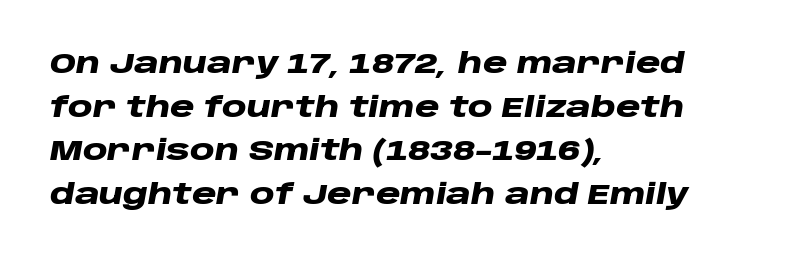
{"italic": "yes", "lean": "right", "slant_degrees": 10, "bold": "yes", "weight": "heavy", "width": "wide", "stroke_contrast": "low", "x_height": "large", "monospaced": "no", "underline": "no", "align": "left", "line_spacing": "normal", "line_spacing_ratio": 1.56, "letter_spacing": "normal", "letter_spacing_em": 0.0, "glyph_px": 28}
